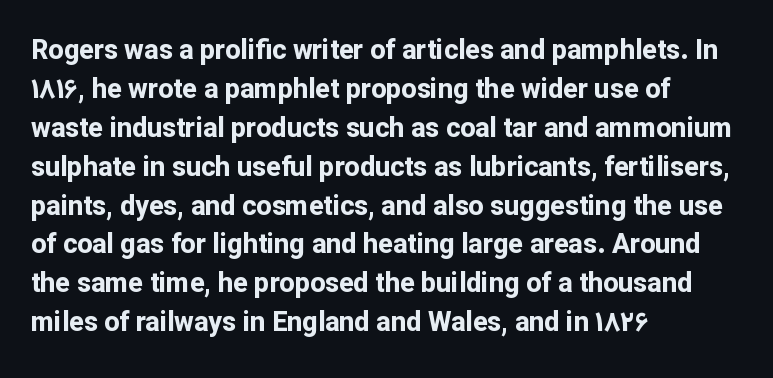
Line starts are locked; line ends wander. On the weight axis this lands at bold, roughly 700. Italic: no, the glyphs are upright roman. Glance below the letters and you will spot only blank space.
